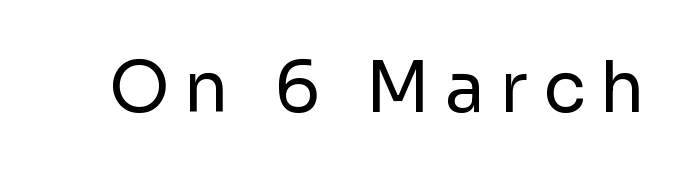
Q: Is the text bold? A: No.
Q: Is the text italic (slanted)? A: No, it is upright.
Q: Is the typeface a serif or a sans-serif typeface? A: Sans-serif.
Q: Is the text underlined? A: No.
Q: Is the spacing between letters normal or unusually wide? A: Unusually wide.
Q: Width (condensed, normal, or wide)? A: Normal.
Q: Stroke contrast? A: Low.
Q: x-height? A: Medium.
Q: Monospaced? A: No.
